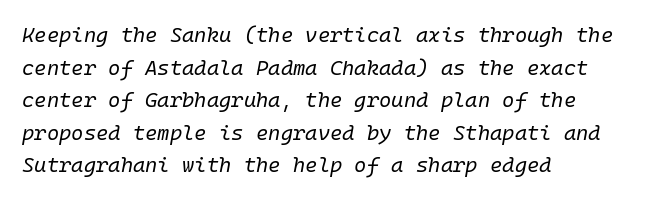
{"italic": "yes", "lean": "right", "slant_degrees": 10, "bold": "no", "underline": "no", "align": "left", "line_spacing": "normal", "line_spacing_ratio": 1.55, "letter_spacing": "normal", "letter_spacing_em": 0.0, "glyph_px": 21}
